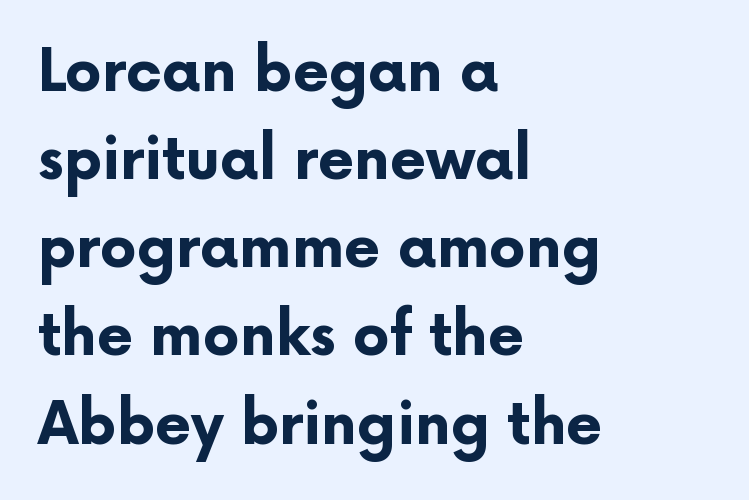
The image shows 58 px bold sans-serif type, upright; set left-aligned, normal line spacing (1.52x), normal letter spacing, not underlined; low stroke contrast and a medium x-height.
